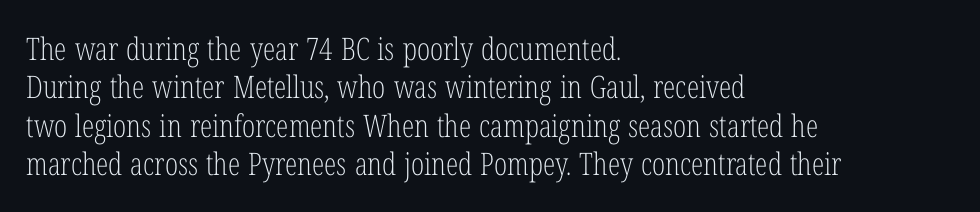
This rendering features lettering with no underline. The typesetter chose a ragged-right arrangement here. Tracking value appears to be zero — textbook default spacing. The face used here is proportionally spaced, like ordinary book or web type.
